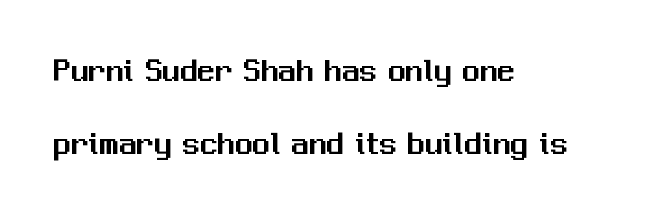
Q: Is the text italic (slanted)? A: No, it is upright.
Q: Is the typeface a serif or a sans-serif typeface? A: Sans-serif.
Q: Is the text underlined? A: No.
Q: How is the paragraph aligned? A: Left-aligned.
Q: Is the spacing between letters normal or unusually wide? A: Normal.
Q: Is the spacing between lines tight, normal or loose? A: Loose.
Q: Width (condensed, normal, or wide)? A: Normal.
Q: Stroke contrast? A: Medium.
Q: x-height? A: Medium.
Q: Monospaced? A: No.
